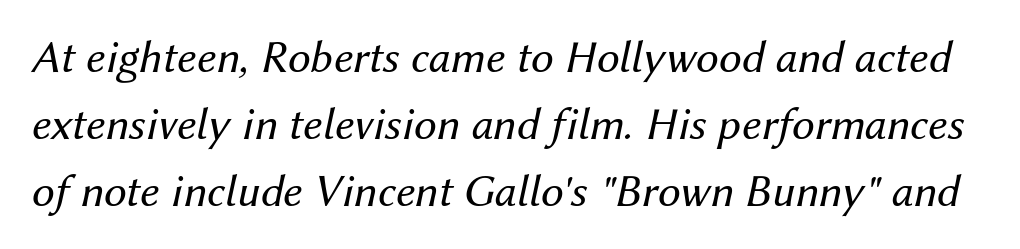
Q: Is the text bold? A: No.
Q: Is the text italic (slanted)? A: Yes, it leans right by about 12 degrees.
Q: Is the text underlined? A: No.
Q: Is the spacing between letters normal or unusually wide? A: Normal.
Q: Is the spacing between lines tight, normal or loose? A: Normal.
Q: Width (condensed, normal, or wide)? A: Normal.
Q: Stroke contrast? A: Medium.
Q: x-height? A: Medium.
Q: Monospaced? A: No.
